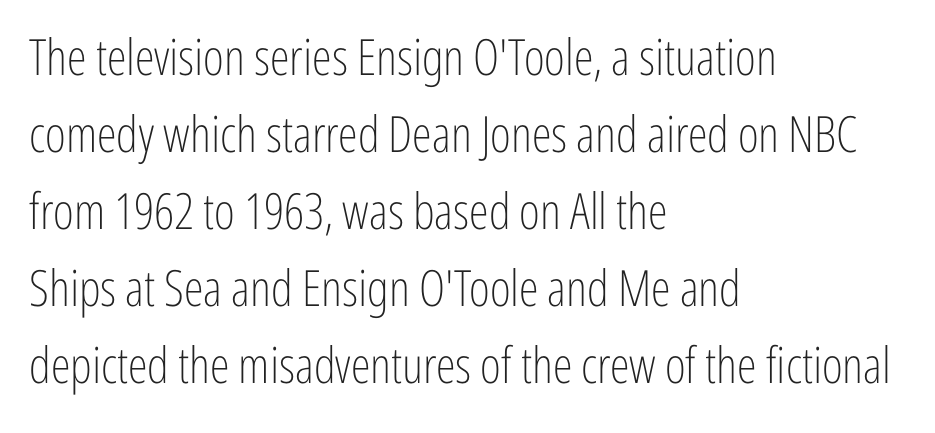
{"serif": "no", "italic": "no", "bold": "no", "weight": "light", "width": "condensed", "stroke_contrast": "low", "x_height": "medium", "monospaced": "no", "underline": "no", "align": "left", "line_spacing": "normal", "line_spacing_ratio": 1.54, "letter_spacing": "normal", "letter_spacing_em": 0.0, "glyph_px": 50}
